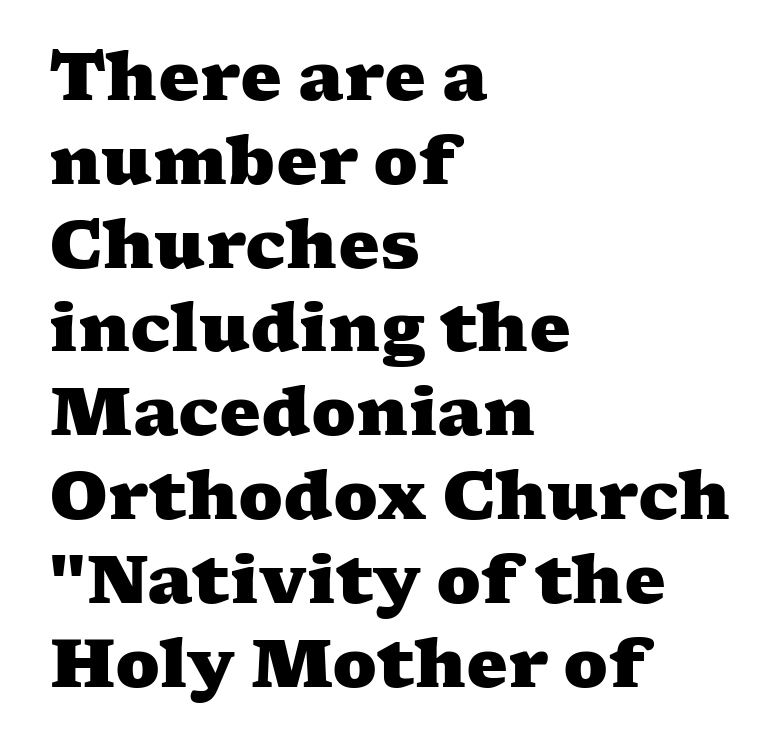
Q: Is the text bold? A: Yes.
Q: Is the typeface a serif or a sans-serif typeface? A: Serif.
Q: Is the text underlined? A: No.
Q: How is the paragraph aligned? A: Left-aligned.
Q: Is the spacing between letters normal or unusually wide? A: Normal.
Q: Is the spacing between lines tight, normal or loose? A: Normal.
Q: Width (condensed, normal, or wide)? A: Wide.
Q: Stroke contrast? A: Medium.
Q: x-height? A: Medium.
Q: Monospaced? A: No.
